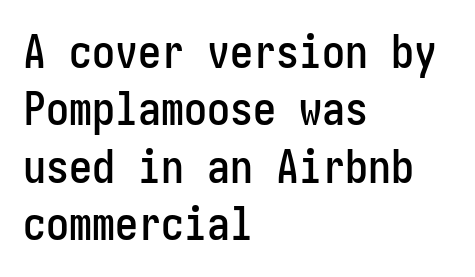
{"serif": "no", "italic": "no", "width": "condensed", "stroke_contrast": "low", "x_height": "medium", "underline": "no", "align": "left", "line_spacing": "normal", "line_spacing_ratio": 1.25, "letter_spacing": "normal", "letter_spacing_em": 0.0, "glyph_px": 46}
